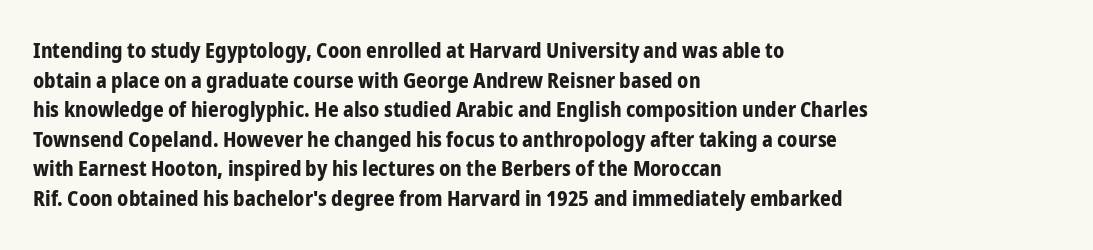
The vertical gap from one line to the next is medium. Beneath every word, the page is bare. Nothing unusual about the tracking: characters are spaced as the font intends. Its strokes are broad and dark, the hallmark of bold type. This sample uses an upright cut, with every glyph sitting square on the baseline. If you drew a ruler down the left edge, every line would touch it.
